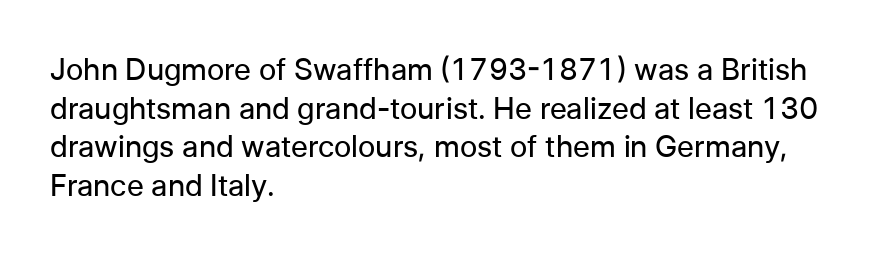
{"serif": "no", "italic": "no", "bold": "no", "weight": "regular", "width": "normal", "stroke_contrast": "low", "x_height": "medium", "monospaced": "no", "underline": "no", "align": "left", "line_spacing": "normal", "line_spacing_ratio": 1.29, "letter_spacing": "normal", "letter_spacing_em": 0.0, "glyph_px": 30}
